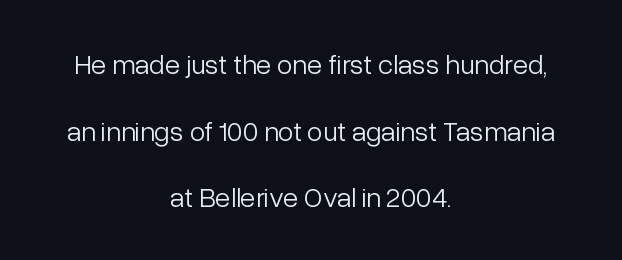
Q: Is the text bold? A: No.
Q: Is the text italic (slanted)? A: No, it is upright.
Q: Is the typeface a serif or a sans-serif typeface? A: Sans-serif.
Q: Is the text underlined? A: No.
Q: How is the paragraph aligned? A: Centered.
Q: Is the spacing between letters normal or unusually wide? A: Normal.
Q: Is the spacing between lines tight, normal or loose? A: Loose.
Q: Width (condensed, normal, or wide)? A: Normal.
Q: Stroke contrast? A: Low.
Q: x-height? A: Medium.
Q: Monospaced? A: No.
